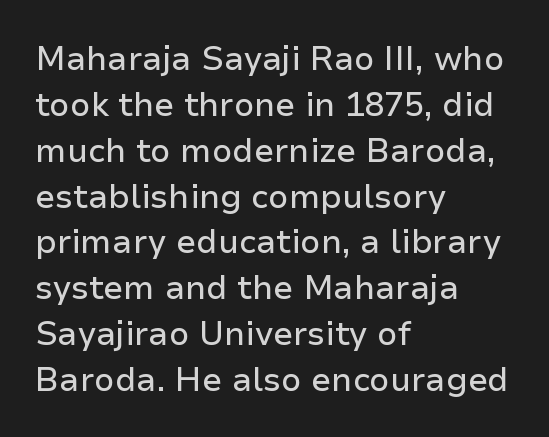
{"serif": "no", "italic": "no", "width": "normal", "stroke_contrast": "low", "x_height": "medium", "monospaced": "no", "underline": "no", "align": "left", "line_spacing": "normal", "line_spacing_ratio": 1.39, "letter_spacing": "normal", "letter_spacing_em": 0.0, "glyph_px": 33}
